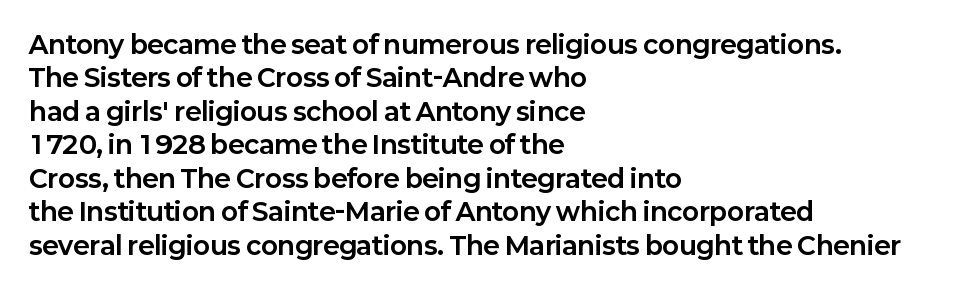
{"italic": "no", "bold": "yes", "underline": "no", "align": "left", "line_spacing": "normal", "line_spacing_ratio": 1.34, "letter_spacing": "normal", "letter_spacing_em": 0.0, "glyph_px": 25}
